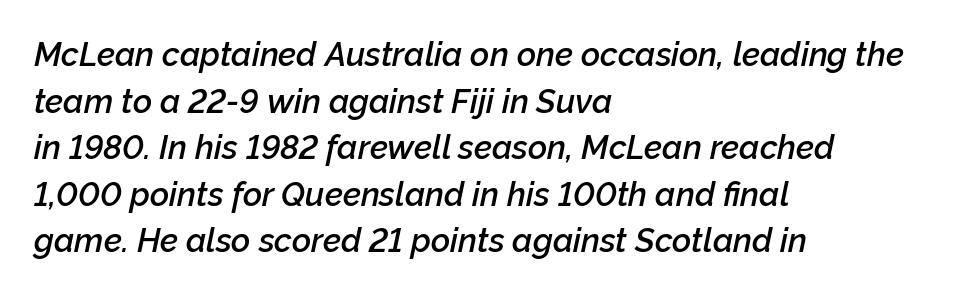
Q: Is the text bold? A: Semi-bold.
Q: Is the text italic (slanted)? A: Yes, it leans right by about 12 degrees.
Q: Is the text underlined? A: No.
Q: How is the paragraph aligned? A: Left-aligned.
Q: Is the spacing between letters normal or unusually wide? A: Normal.
Q: Is the spacing between lines tight, normal or loose? A: Normal.
Q: Width (condensed, normal, or wide)? A: Normal.
Q: Stroke contrast? A: Low.
Q: x-height? A: Medium.
Q: Monospaced? A: No.
